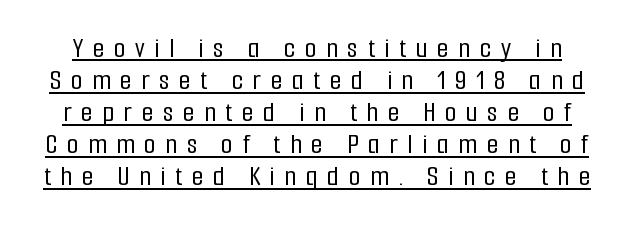
{"serif": "no", "italic": "no", "width": "condensed", "stroke_contrast": "low", "x_height": "medium", "monospaced": "no", "underline": "yes", "line_spacing": "tight", "line_spacing_ratio": 1.07, "letter_spacing": "wide", "letter_spacing_em": 0.32, "glyph_px": 30}
